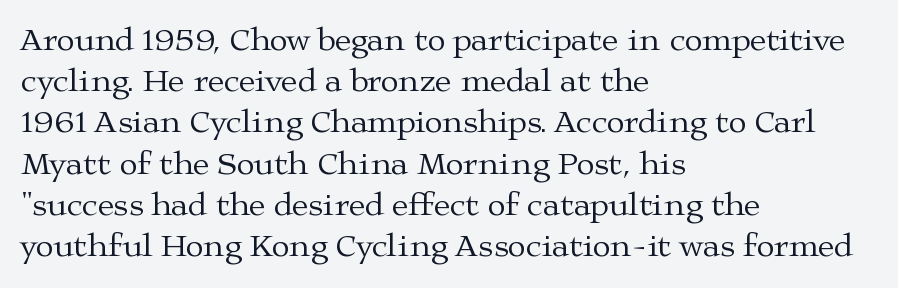
Q: Is the text bold? A: No.
Q: Is the text italic (slanted)? A: No, it is upright.
Q: Is the typeface a serif or a sans-serif typeface? A: Serif.
Q: Is the text underlined? A: No.
Q: How is the paragraph aligned? A: Left-aligned.
Q: Is the spacing between letters normal or unusually wide? A: Normal.
Q: Is the spacing between lines tight, normal or loose? A: Normal.
Q: Width (condensed, normal, or wide)? A: Wide.
Q: Stroke contrast? A: Medium.
Q: x-height? A: Medium.
Q: Monospaced? A: No.
